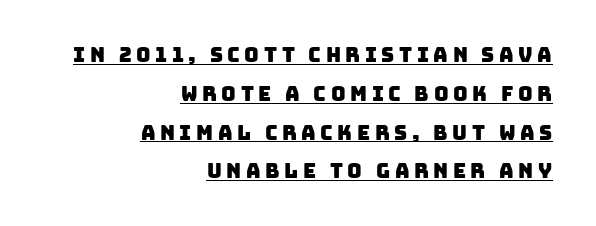
{"underline": "yes", "align": "right", "line_spacing": "loose", "line_spacing_ratio": 1.94, "letter_spacing": "wide", "letter_spacing_em": 0.23, "glyph_px": 20}
